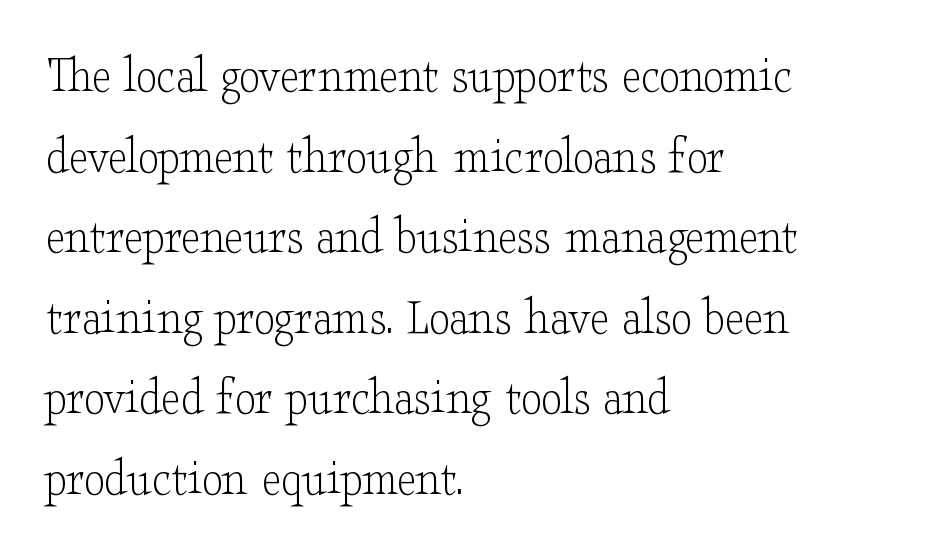
{"serif": "yes", "italic": "no", "bold": "no", "weight": "light", "width": "wide", "stroke_contrast": "low", "x_height": "small", "monospaced": "no", "underline": "no", "align": "left", "line_spacing": "normal", "line_spacing_ratio": 1.52, "letter_spacing": "normal", "letter_spacing_em": 0.0, "glyph_px": 53}
